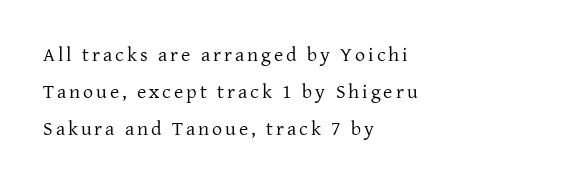
Style check: upright. Horizontal alignment here is leftward, the default for most running prose. No heavy texture on the line: the type isn't bold. Nobody drew a line under any word here.
